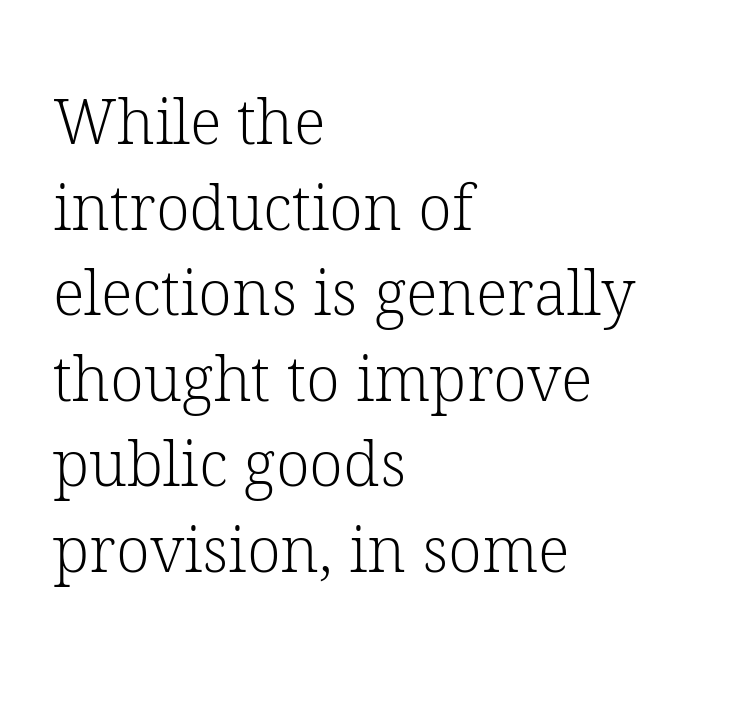
Q: Is the text bold? A: No.
Q: Is the text italic (slanted)? A: No, it is upright.
Q: Is the typeface a serif or a sans-serif typeface? A: Serif.
Q: Is the text underlined? A: No.
Q: How is the paragraph aligned? A: Left-aligned.
Q: Is the spacing between letters normal or unusually wide? A: Normal.
Q: Is the spacing between lines tight, normal or loose? A: Normal.
Q: Width (condensed, normal, or wide)? A: Normal.
Q: Stroke contrast? A: Low.
Q: x-height? A: Medium.
Q: Monospaced? A: No.
